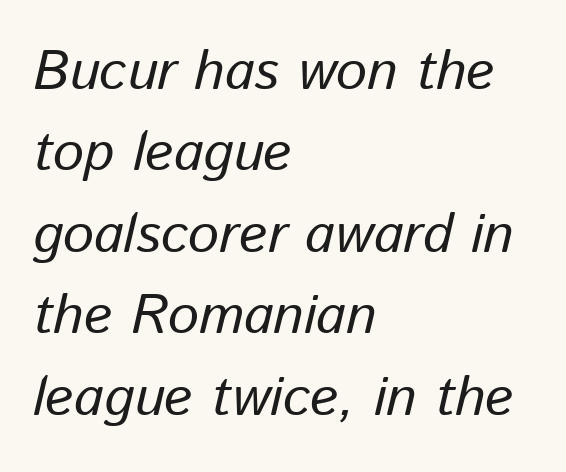
The image shows 55 px regular-weight type, italic (leaning right); set left-aligned, normal line spacing (1.48x), normal letter spacing, not underlined; low stroke contrast and a medium x-height.
